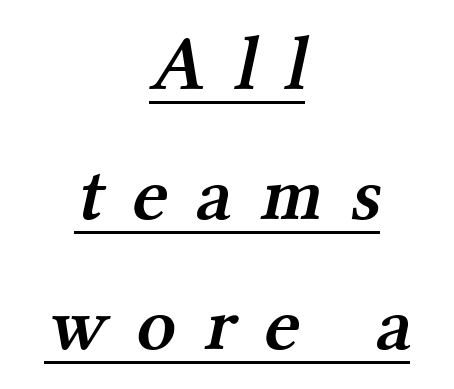
{"serif": "yes", "bold": "semi", "weight": "semibold", "width": "normal", "stroke_contrast": "medium", "x_height": "medium", "monospaced": "no", "underline": "yes", "align": "center", "line_spacing": "normal", "line_spacing_ratio": 1.69, "letter_spacing": "wide", "letter_spacing_em": 0.37, "glyph_px": 77}
